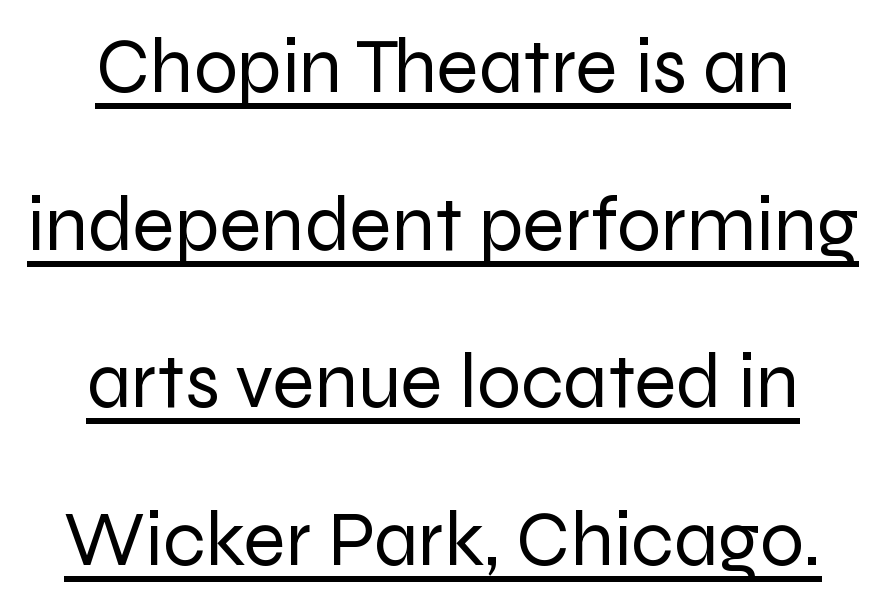
{"serif": "no", "italic": "no", "bold": "no", "weight": "regular", "width": "normal", "stroke_contrast": "low", "x_height": "medium", "monospaced": "no", "underline": "yes", "align": "center", "line_spacing": "loose", "line_spacing_ratio": 2.02, "letter_spacing": "normal", "letter_spacing_em": 0.0, "glyph_px": 78}
